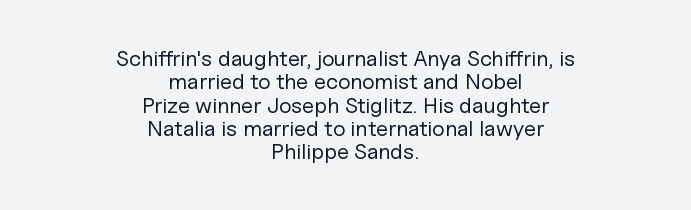
{"italic": "no", "bold": "no", "underline": "no", "align": "center", "line_spacing": "tight", "line_spacing_ratio": 1.06, "letter_spacing": "normal", "letter_spacing_em": 0.0, "glyph_px": 22}
